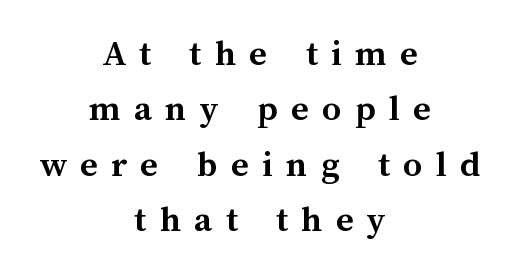
The image shows 38 px semibold type, upright; set centered, normal line spacing (1.46x), unusually wide letter spacing (+0.35 em), not underlined; medium stroke contrast and a medium x-height.
